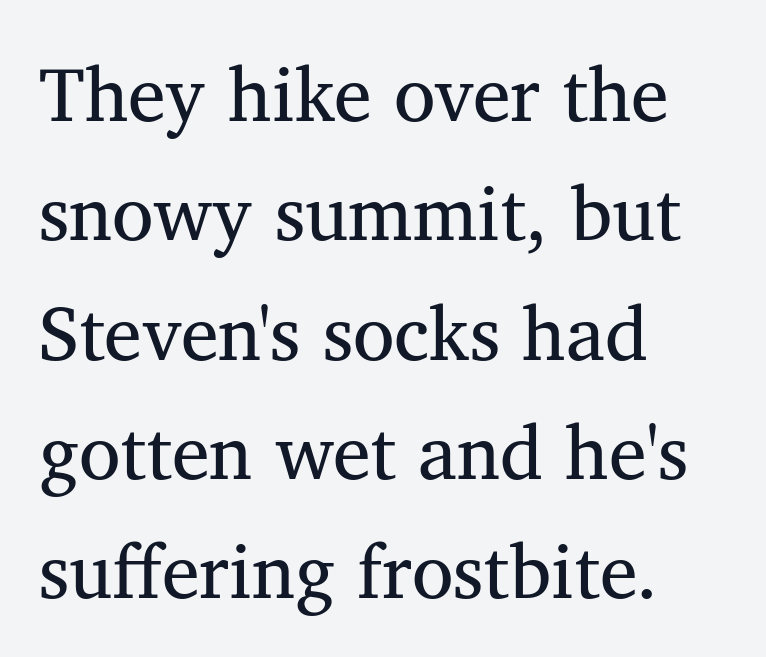
The image shows 76 px regular-weight serif type, upright; set left-aligned, normal line spacing (1.57x), normal letter spacing, not underlined; medium stroke contrast and a medium x-height.
